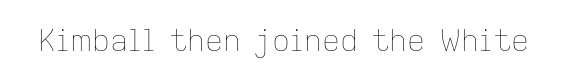
Q: Is the text bold? A: No.
Q: Is the text italic (slanted)? A: No, it is upright.
Q: Is the text underlined? A: No.
Q: Is the spacing between letters normal or unusually wide? A: Normal.
Q: Width (condensed, normal, or wide)? A: Normal.
Q: Stroke contrast? A: Low.
Q: x-height? A: Medium.
Q: Monospaced? A: No.
